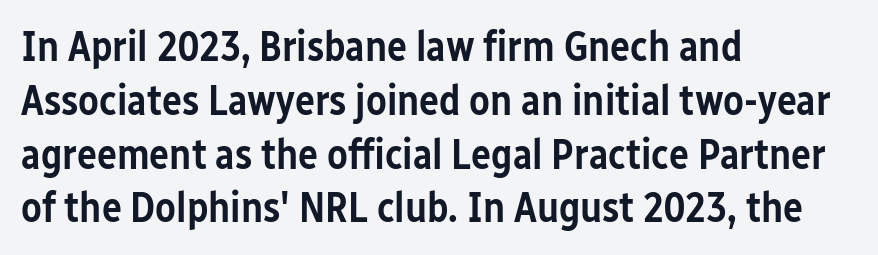
Q: Is the text bold? A: Semi-bold.
Q: Is the text italic (slanted)? A: No, it is upright.
Q: Is the typeface a serif or a sans-serif typeface? A: Sans-serif.
Q: Is the text underlined? A: No.
Q: How is the paragraph aligned? A: Left-aligned.
Q: Is the spacing between letters normal or unusually wide? A: Normal.
Q: Is the spacing between lines tight, normal or loose? A: Normal.
Q: Width (condensed, normal, or wide)? A: Condensed.
Q: Stroke contrast? A: Low.
Q: x-height? A: Medium.
Q: Monospaced? A: No.
